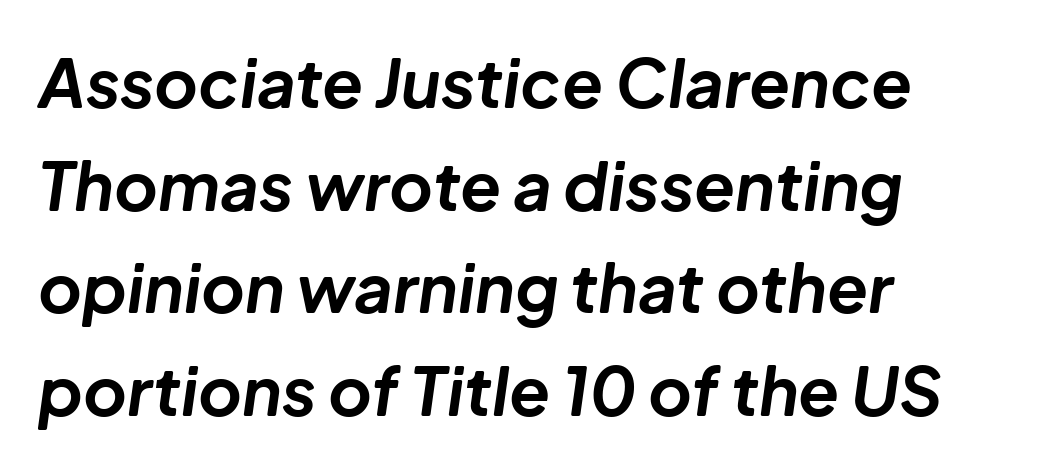
Heavy, bold letterforms. Character widths vary here, with narrow letters taking less room than wide ones. A normal amount of white space separates one row of letters from the next. If you drew a ruler down the left edge, every line would touch it.
